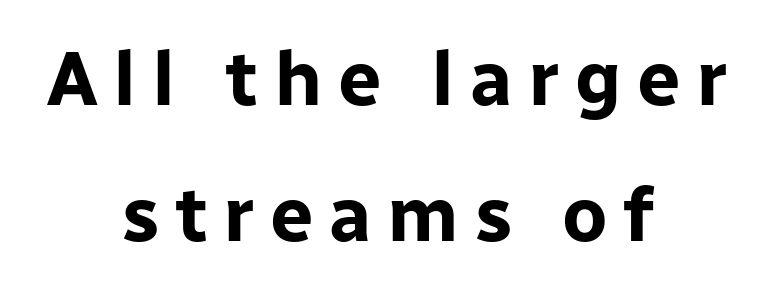
The image shows 77 px bold sans-serif type, upright; set centered, line spacing 1.77x, unusually wide letter spacing (+0.2 em), not underlined; low stroke contrast and a medium x-height.
